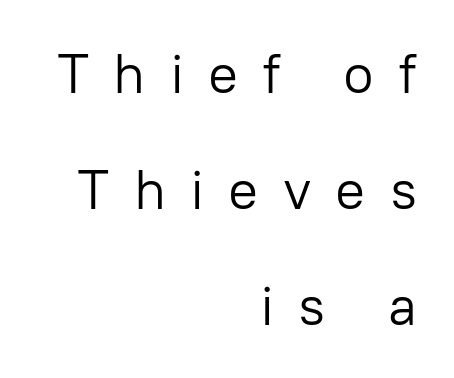
How are the letters spaced? Widely, with obvious added tracking. The font is comparable to plain body text, perhaps lighter. The lines in this sample share a right terminus and differ only in where they begin. The letters advance in unequal steps, a hallmark of proportional type. Italic: no, the glyphs are upright roman.
